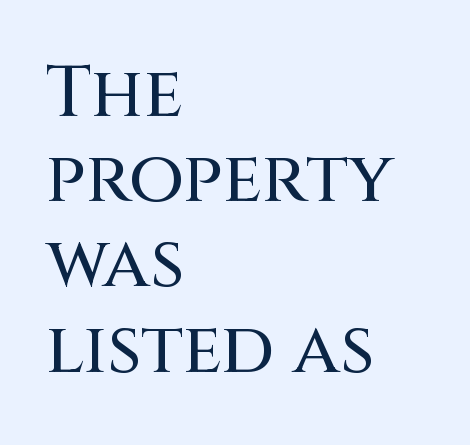
{"serif": "no", "italic": "no", "width": "normal", "stroke_contrast": "medium", "x_height": "large", "monospaced": "no", "underline": "no", "align": "left", "line_spacing_ratio": 1.2, "letter_spacing": "normal", "letter_spacing_em": 0.0, "glyph_px": 71}
